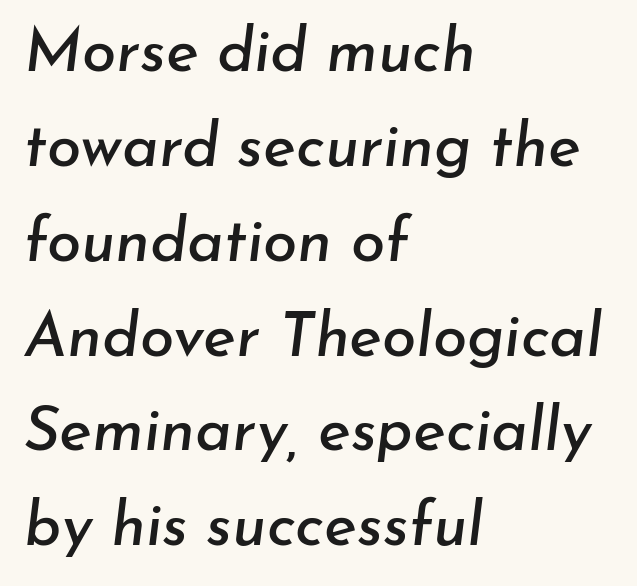
{"italic": "yes", "lean": "right", "slant_degrees": 7, "width": "normal", "stroke_contrast": "low", "x_height": "small", "monospaced": "no", "underline": "no", "align": "left", "line_spacing": "normal", "line_spacing_ratio": 1.53, "letter_spacing": "normal", "letter_spacing_em": 0.0, "glyph_px": 62}
